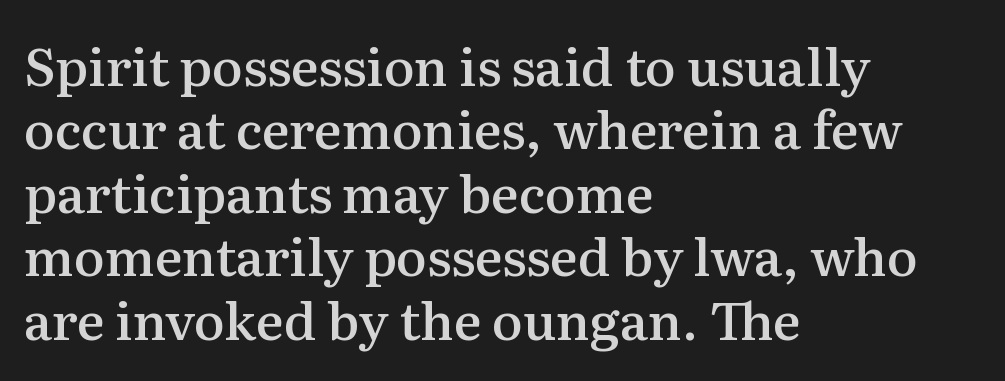
Q: Is the text bold? A: Semi-bold.
Q: Is the text italic (slanted)? A: No, it is upright.
Q: Is the typeface a serif or a sans-serif typeface? A: Serif.
Q: Is the text underlined? A: No.
Q: How is the paragraph aligned? A: Left-aligned.
Q: Is the spacing between letters normal or unusually wide? A: Normal.
Q: Width (condensed, normal, or wide)? A: Normal.
Q: Stroke contrast? A: Medium.
Q: x-height? A: Medium.
Q: Monospaced? A: No.
